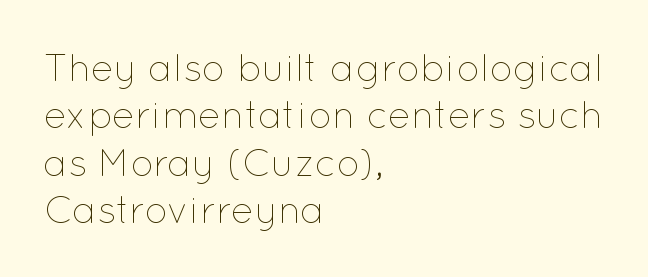
{"italic": "no", "bold": "no", "weight": "thin", "width": "normal", "stroke_contrast": "low", "x_height": "medium", "monospaced": "no", "underline": "no", "align": "left", "line_spacing": "normal", "line_spacing_ratio": 1.25, "letter_spacing": "normal", "letter_spacing_em": 0.0, "glyph_px": 38}
